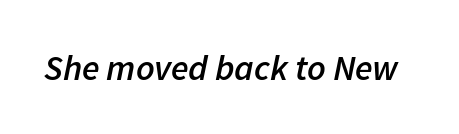
Q: Is the text bold? A: Semi-bold.
Q: Is the text italic (slanted)? A: Yes, it leans right by about 11 degrees.
Q: Is the text underlined? A: No.
Q: Is the spacing between letters normal or unusually wide? A: Normal.
Q: Width (condensed, normal, or wide)? A: Normal.
Q: Stroke contrast? A: Low.
Q: x-height? A: Medium.
Q: Monospaced? A: No.
